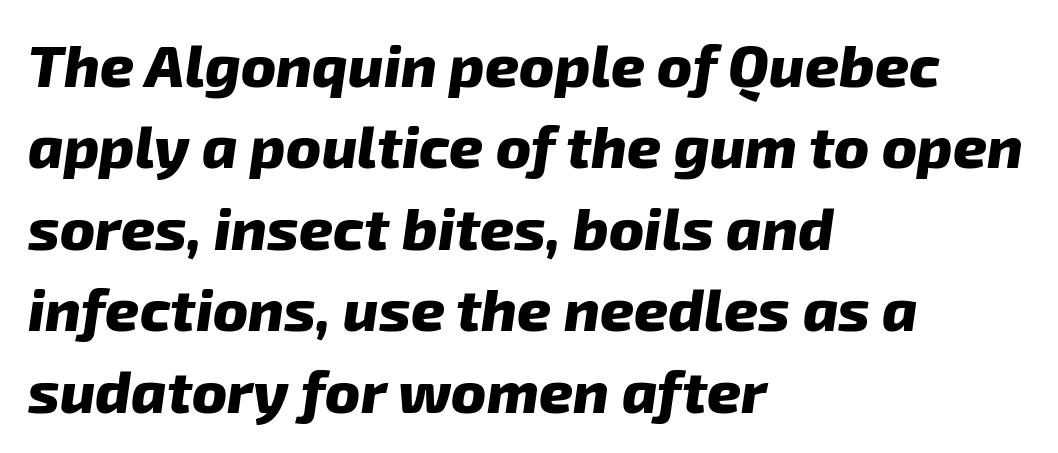
The image shows 59 px heavy type, italic (leaning right); set left-aligned, normal line spacing (1.38x), normal letter spacing, not underlined; low stroke contrast and a medium x-height.
